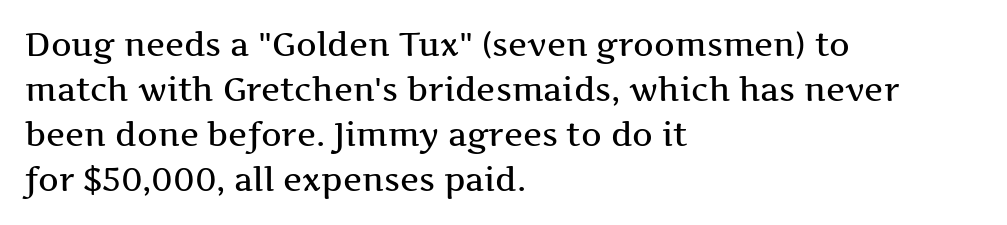
The image shows 32 px wide serif type, upright; set left-aligned, normal line spacing (1.41x), normal letter spacing, not underlined; medium stroke contrast and a medium x-height.
